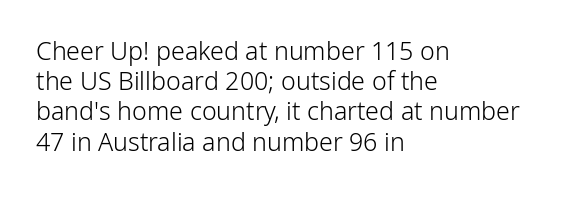
Q: Is the text bold? A: No.
Q: Is the text italic (slanted)? A: No, it is upright.
Q: Is the text underlined? A: No.
Q: How is the paragraph aligned? A: Left-aligned.
Q: Is the spacing between letters normal or unusually wide? A: Normal.
